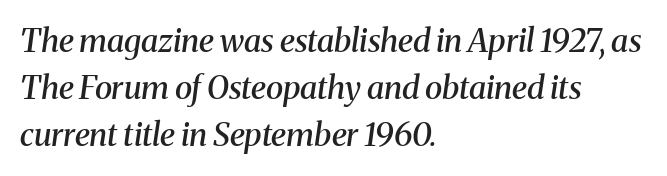
Q: Is the text bold? A: Semi-bold.
Q: Is the text italic (slanted)? A: Yes, it leans right by about 8 degrees.
Q: Is the typeface a serif or a sans-serif typeface? A: Serif.
Q: Is the text underlined? A: No.
Q: How is the paragraph aligned? A: Left-aligned.
Q: Is the spacing between letters normal or unusually wide? A: Normal.
Q: Is the spacing between lines tight, normal or loose? A: Normal.
Q: Width (condensed, normal, or wide)? A: Normal.
Q: Stroke contrast? A: Medium.
Q: x-height? A: Medium.
Q: Monospaced? A: No.
